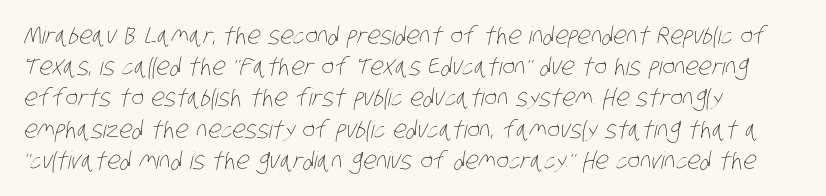
Clear beneath every line of the passage. Does the leading feel generous? No, just average. Students, note that the glyphs here touch the page at normal intervals. Notice how the passage keeps a crisp vertical edge on the left only.
